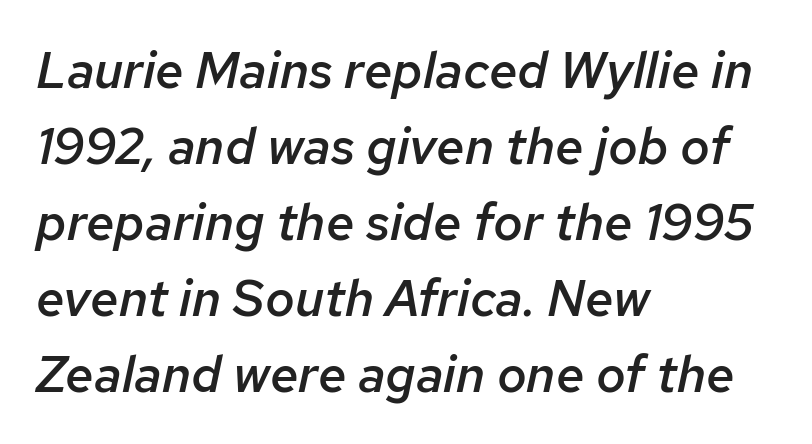
Q: Is the text bold? A: Semi-bold.
Q: Is the text italic (slanted)? A: Yes, it leans right by about 12 degrees.
Q: Is the text underlined? A: No.
Q: How is the paragraph aligned? A: Left-aligned.
Q: Is the spacing between letters normal or unusually wide? A: Normal.
Q: Is the spacing between lines tight, normal or loose? A: Normal.
Q: Width (condensed, normal, or wide)? A: Normal.
Q: Stroke contrast? A: Low.
Q: x-height? A: Medium.
Q: Monospaced? A: No.
